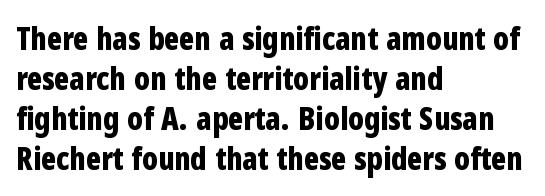
The image shows 31 px bold, condensed sans-serif type, upright; set left-aligned, normal line spacing (1.29x), normal letter spacing, not underlined; low stroke contrast and a medium x-height.
